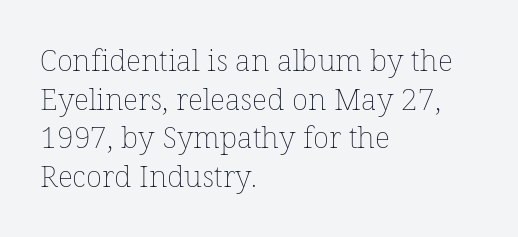
The image shows 30 px thin type, upright; set left-aligned, normal line spacing (1.29x), normal letter spacing, not underlined; low stroke contrast and a medium x-height.
